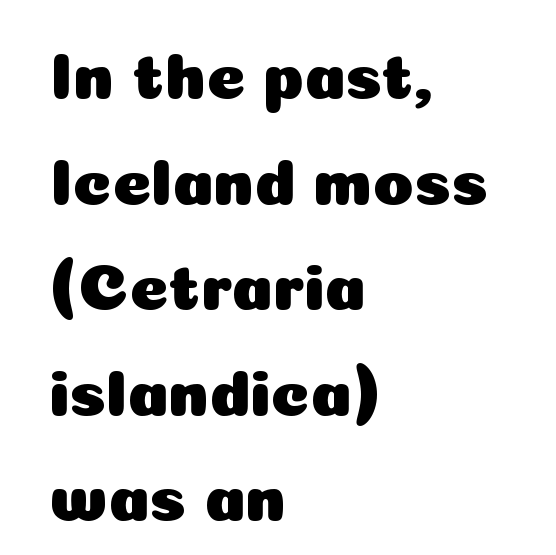
The image shows 66 px sans-serif type, upright; set left-aligned, normal line spacing (1.6x), normal letter spacing, not underlined; low stroke contrast and a medium x-height.
